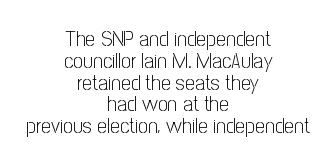
Bold? No — there's no thickening of the strokes. Closely set lines give the paragraph a compact silhouette. These lines keep a tight, regular rhythm from letter to letter. Ascenders rise straight up at ninety degrees. Every row of glyphs is offset so its center matches the block's center. Check the space under the baseline: it is left empty.
